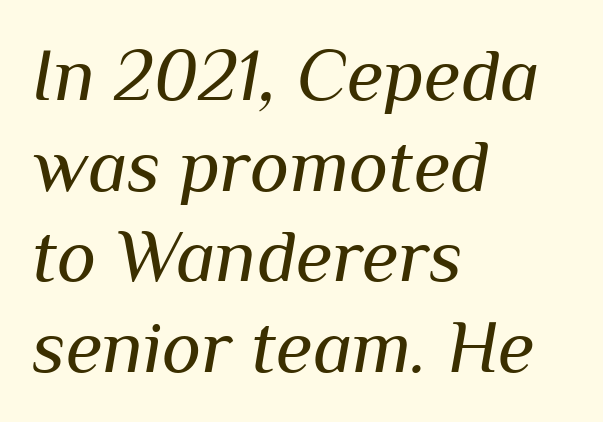
The image shows 75 px regular-weight type, italic (leaning right); set left-aligned, line spacing 1.21x, normal letter spacing, not underlined; medium stroke contrast and a medium x-height.
